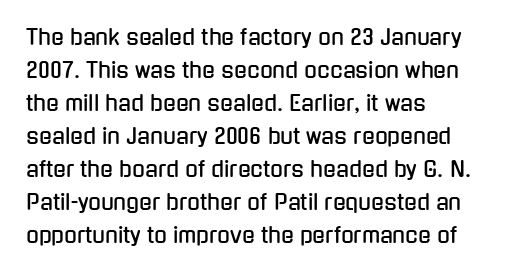
Q: Is the text italic (slanted)? A: No, it is upright.
Q: Is the text underlined? A: No.
Q: How is the paragraph aligned? A: Left-aligned.
Q: Is the spacing between letters normal or unusually wide? A: Normal.
Q: Is the spacing between lines tight, normal or loose? A: Normal.
